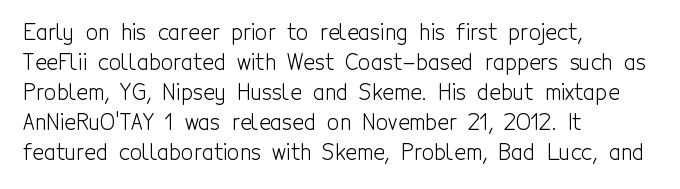
{"italic": "no", "bold": "no", "underline": "no", "align": "left", "line_spacing": "normal", "line_spacing_ratio": 1.36, "letter_spacing": "normal", "letter_spacing_em": 0.0, "glyph_px": 22}
